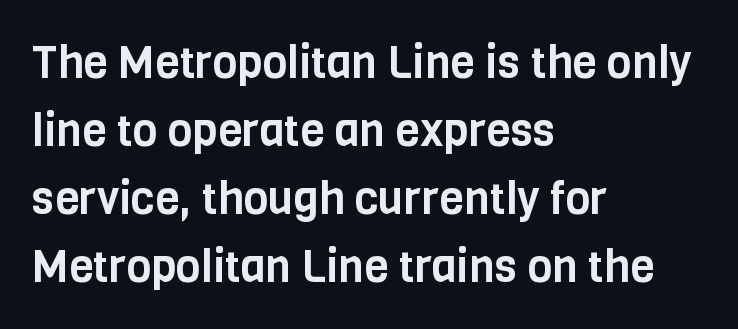
The rendering keeps characters at their native spacing. Only glyphs here, with clear space below each row. The type sits square on the baseline with zero lean. These lines are rendered in a variable-pitch font. The rendering anchors every line to the left-hand side. Classification — sans serif.
